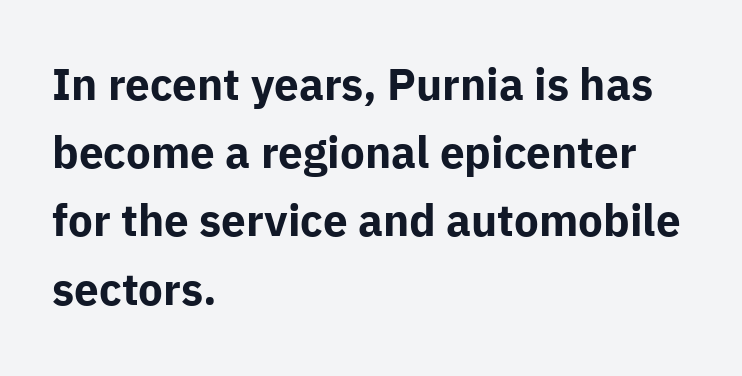
The image shows 44 px bold sans-serif type, upright; set left-aligned, normal line spacing (1.55x), normal letter spacing, not underlined; low stroke contrast and a medium x-height.
